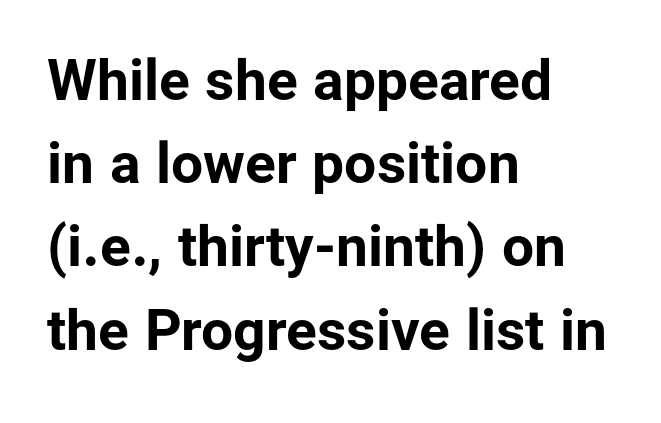
{"serif": "no", "italic": "no", "bold": "yes", "weight": "bold", "width": "normal", "stroke_contrast": "low", "x_height": "medium", "monospaced": "no", "underline": "no", "align": "left", "line_spacing": "normal", "line_spacing_ratio": 1.46, "letter_spacing": "normal", "letter_spacing_em": 0.0, "glyph_px": 57}
